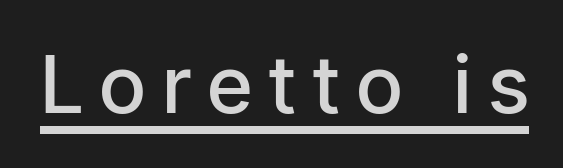
Q: Is the text bold? A: Semi-bold.
Q: Is the text italic (slanted)? A: No, it is upright.
Q: Is the typeface a serif or a sans-serif typeface? A: Sans-serif.
Q: Is the text underlined? A: Yes.
Q: Is the spacing between letters normal or unusually wide? A: Unusually wide.
Q: Width (condensed, normal, or wide)? A: Condensed.
Q: Stroke contrast? A: Low.
Q: x-height? A: Medium.
Q: Monospaced? A: No.
